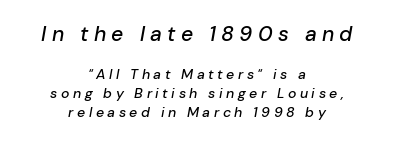
Q: Is the text italic (slanted)? A: Yes, it leans right by about 10 degrees.
Q: Is the text underlined? A: No.
Q: How is the paragraph aligned? A: Centered.
Q: Is the spacing between letters normal or unusually wide? A: Unusually wide.
Q: Is the spacing between lines tight, normal or loose? A: Normal.
Q: Which block of text is set in a larger size, the first (top) or the second (bottom)? A: The first (top) one.
